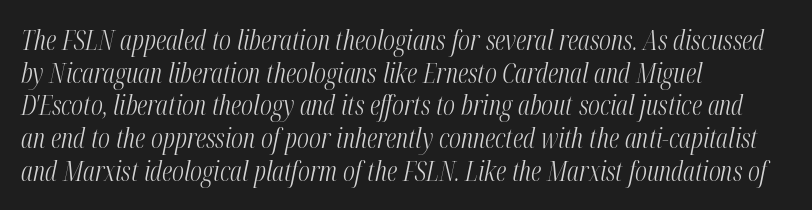
{"italic": "yes", "lean": "right", "slant_degrees": 12, "bold": "no", "underline": "no", "align": "left", "line_spacing_ratio": 1.21, "letter_spacing": "normal", "letter_spacing_em": 0.0, "glyph_px": 27}
